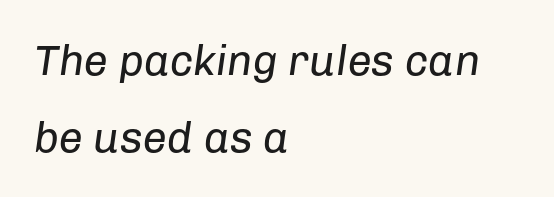
Q: Is the text bold? A: No.
Q: Is the text italic (slanted)? A: Yes, it leans right by about 8 degrees.
Q: Is the text underlined? A: No.
Q: How is the paragraph aligned? A: Left-aligned.
Q: Is the spacing between letters normal or unusually wide? A: Normal.
Q: Width (condensed, normal, or wide)? A: Normal.
Q: Stroke contrast? A: Low.
Q: x-height? A: Medium.
Q: Monospaced? A: No.
